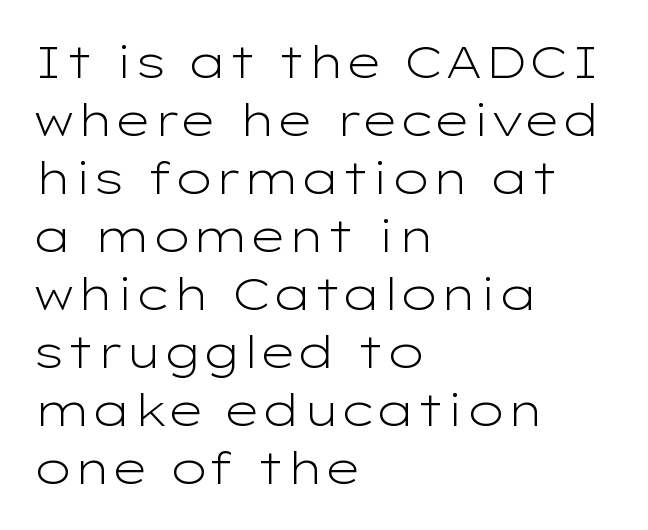
Baseline-to-baseline distance is the conventional proportion of letter height. Each stroke keeps to a modest, everyday thickness or less. Words float on clear page, feet unadorned. Every row of glyphs begins at an identical x-position on the left. Varying glyph widths throughout — classic text-font behaviour. The type sits square on the baseline with zero lean.
